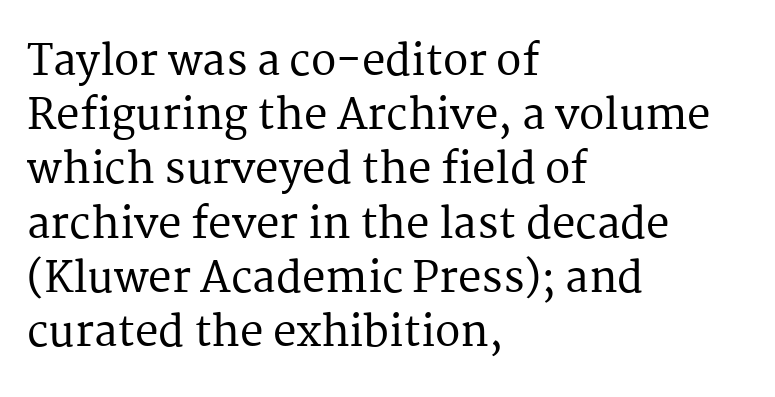
Q: Is the text italic (slanted)? A: No, it is upright.
Q: Is the typeface a serif or a sans-serif typeface? A: Serif.
Q: Is the text underlined? A: No.
Q: How is the paragraph aligned? A: Left-aligned.
Q: Is the spacing between letters normal or unusually wide? A: Normal.
Q: Is the spacing between lines tight, normal or loose? A: Normal.
Q: Width (condensed, normal, or wide)? A: Normal.
Q: Stroke contrast? A: Medium.
Q: x-height? A: Medium.
Q: Monospaced? A: No.
